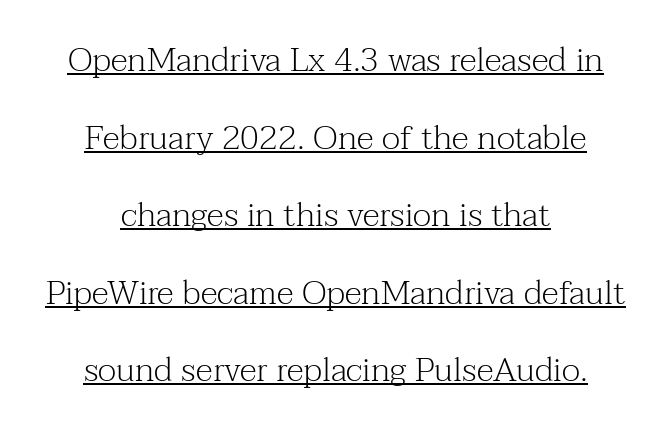
{"serif": "yes", "italic": "no", "bold": "no", "weight": "light", "width": "normal", "stroke_contrast": "medium", "x_height": "medium", "monospaced": "no", "underline": "yes", "align": "center", "line_spacing": "loose", "line_spacing_ratio": 2.28, "letter_spacing": "normal", "letter_spacing_em": 0.0, "glyph_px": 34}
